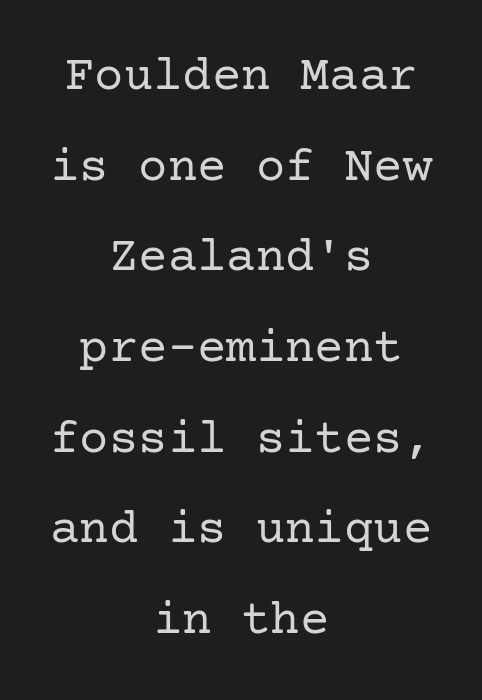
The image shows 49 px regular-weight serif type, upright; set centered, line spacing 1.85x, normal letter spacing, not underlined; low stroke contrast and a medium x-height.
